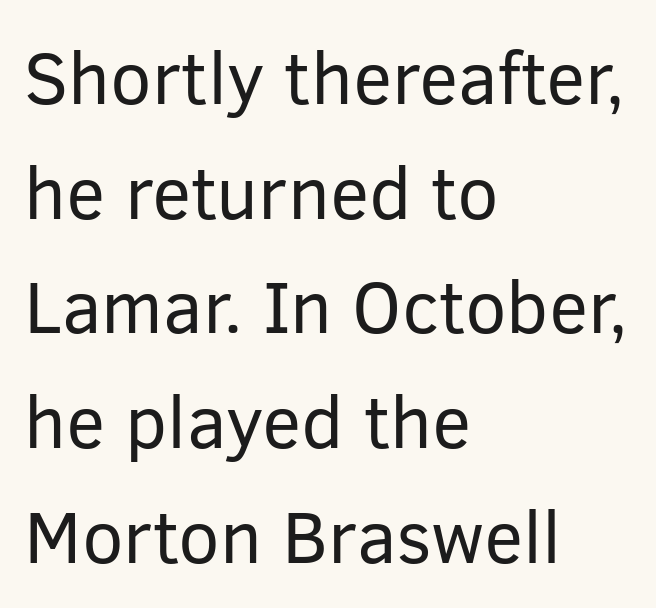
Q: Is the text bold? A: No.
Q: Is the text italic (slanted)? A: No, it is upright.
Q: Is the typeface a serif or a sans-serif typeface? A: Sans-serif.
Q: Is the text underlined? A: No.
Q: How is the paragraph aligned? A: Left-aligned.
Q: Is the spacing between letters normal or unusually wide? A: Normal.
Q: Is the spacing between lines tight, normal or loose? A: Normal.
Q: Width (condensed, normal, or wide)? A: Normal.
Q: Stroke contrast? A: Low.
Q: x-height? A: Medium.
Q: Monospaced? A: No.
